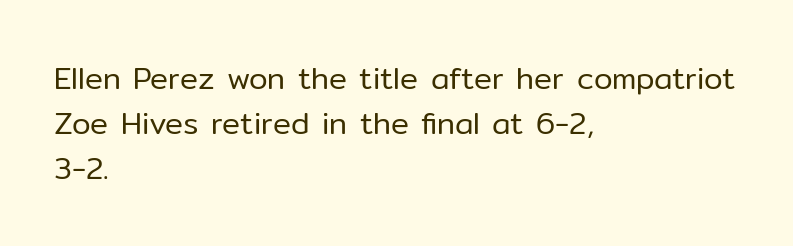
Is this a heavy cut? Hardly; it is regular or lighter. This is sans-serif lettering, the kind often seen on screens and signage. The rows are spaced the way most documents space them. Characters follow at the spacing the type designer built in.
